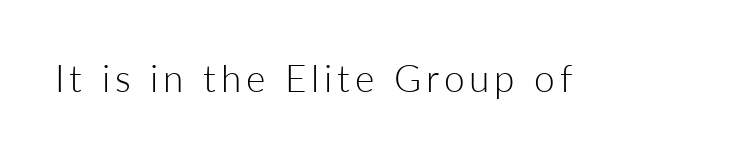
The image shows 37 px light sans-serif type, upright; set not underlined; low stroke contrast and a medium x-height.
